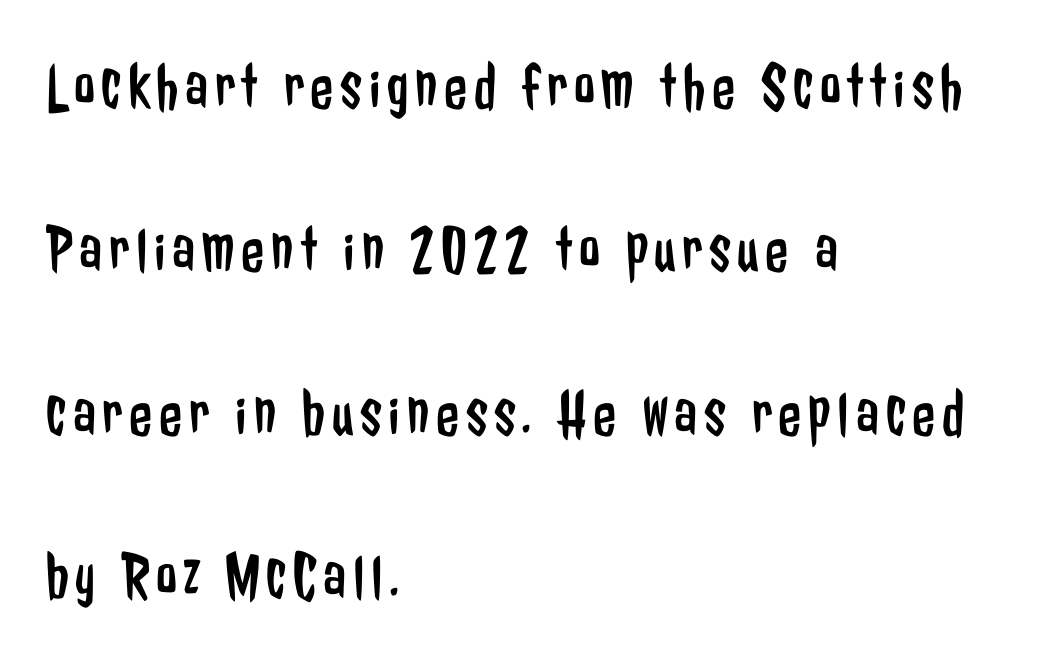
Stroke mass is kept to a normal reading level or below. Left-aligned paragraph, ragged on the right. The rendering shows plain stroke endings on the letterforms — a sans-serif design. The vertical gap from one line to the next is large. Varying glyph widths throughout — classic text-font behaviour. The foot of each line stays bare and open.
